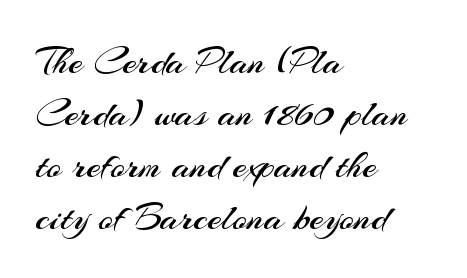
{"serif": "no", "bold": "no", "weight": "regular", "width": "normal", "stroke_contrast": "medium", "x_height": "small", "monospaced": "no", "underline": "no", "align": "left", "line_spacing": "normal", "line_spacing_ratio": 1.3, "letter_spacing": "normal", "letter_spacing_em": 0.0, "glyph_px": 40}
